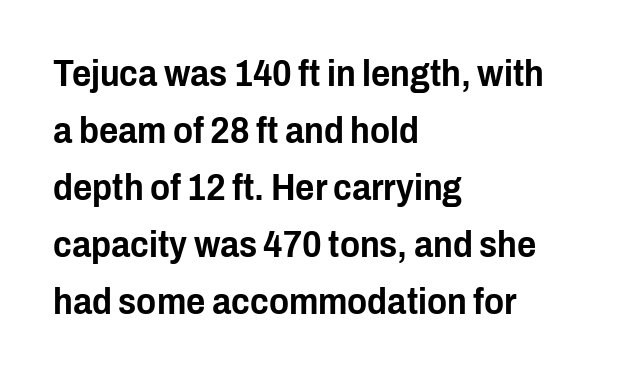
Q: Is the text italic (slanted)? A: No, it is upright.
Q: Is the typeface a serif or a sans-serif typeface? A: Sans-serif.
Q: Is the text underlined? A: No.
Q: How is the paragraph aligned? A: Left-aligned.
Q: Is the spacing between letters normal or unusually wide? A: Normal.
Q: Is the spacing between lines tight, normal or loose? A: Normal.
Q: Width (condensed, normal, or wide)? A: Condensed.
Q: Stroke contrast? A: Low.
Q: x-height? A: Medium.
Q: Monospaced? A: No.
